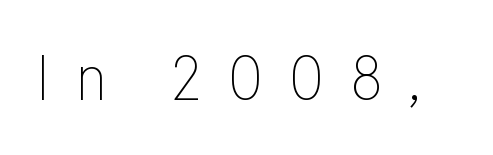
{"italic": "no", "bold": "no", "weight": "thin", "width": "condensed", "stroke_contrast": "low", "x_height": "medium", "monospaced": "no", "underline": "no", "letter_spacing": "wide", "letter_spacing_em": 0.41, "glyph_px": 63}
